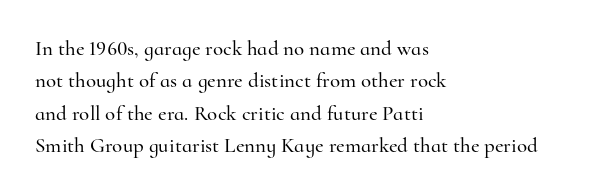
The image shows 21 px text type, upright; set left-aligned, normal line spacing (1.54x), normal letter spacing, not underlined.
